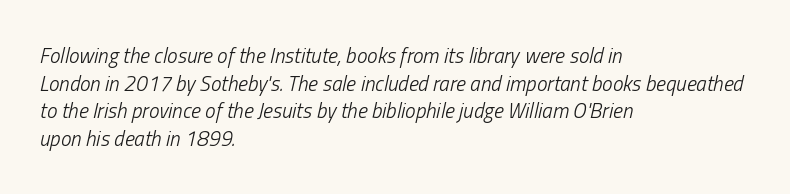
The image shows 21 px text type, italic (leaning right); set left-aligned, normal line spacing (1.31x), normal letter spacing, not underlined.
